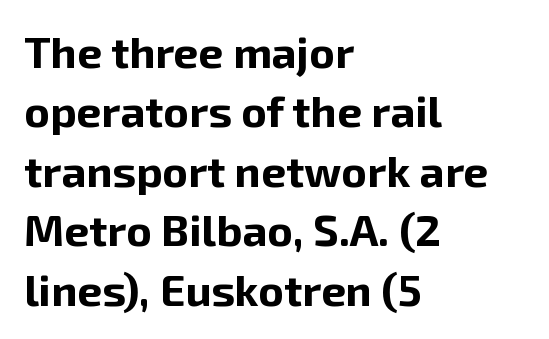
{"serif": "no", "italic": "no", "bold": "yes", "weight": "bold", "width": "normal", "stroke_contrast": "low", "x_height": "medium", "monospaced": "no", "underline": "no", "align": "left", "line_spacing": "normal", "line_spacing_ratio": 1.35, "letter_spacing": "normal", "letter_spacing_em": 0.0, "glyph_px": 44}
